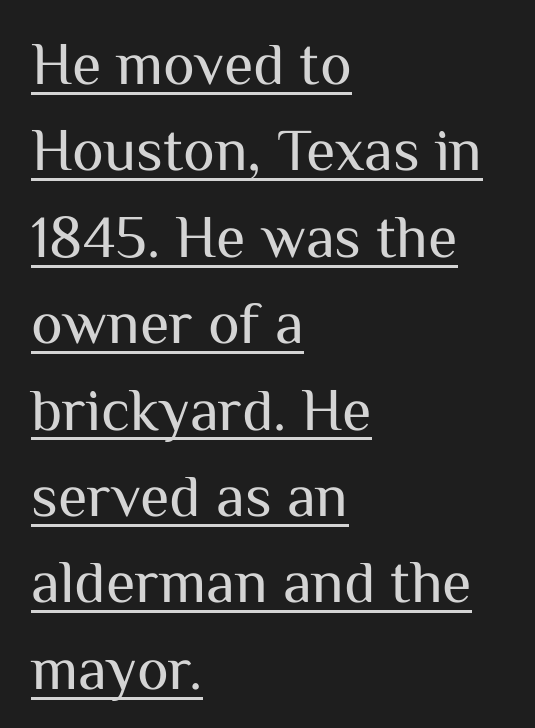
The image shows 60 px regular-weight sans-serif type, upright; set left-aligned, normal line spacing (1.44x), normal letter spacing, underlined; medium stroke contrast and a medium x-height.
